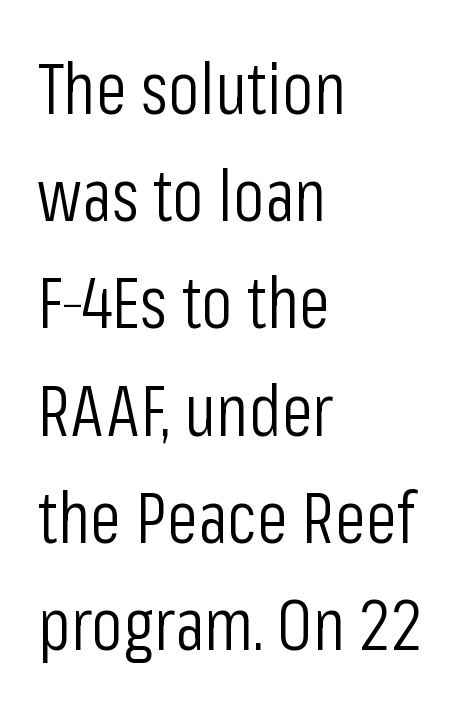
Summary of vertical rhythm: regular, with standard interline spacing. Caption: multi-line text, flush left, ragged right. A roman cut, with each character standing at attention. The zone under the glyphs is completely vacant. This sample has the flowing, uneven cadence of proportional lettering.
